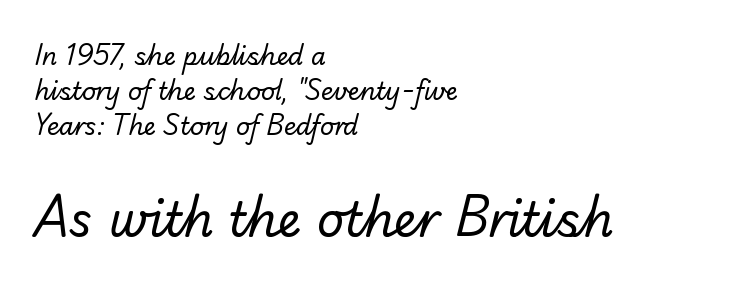
Q: Is the text bold? A: No.
Q: Is the typeface a serif or a sans-serif typeface? A: Sans-serif.
Q: Is the text underlined? A: No.
Q: How is the paragraph aligned? A: Left-aligned.
Q: Is the spacing between letters normal or unusually wide? A: Normal.
Q: Is the spacing between lines tight, normal or loose? A: Normal.
Q: Which block of text is set in a larger size, the first (top) or the second (bottom)? A: The second (bottom) one.
Q: Width (condensed, normal, or wide)? A: Normal.
Q: Stroke contrast? A: Low.
Q: x-height? A: Small.
Q: Monospaced? A: No.
